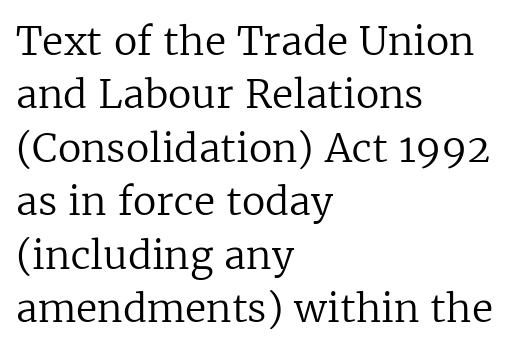
This sample is left-justified, so line endings fall wherever the words run out. Each new line begins a customary step beneath the previous one. A typesetter would call this zero additional tracking. The font's upright variant was chosen for this text. No word sits above an underline.
